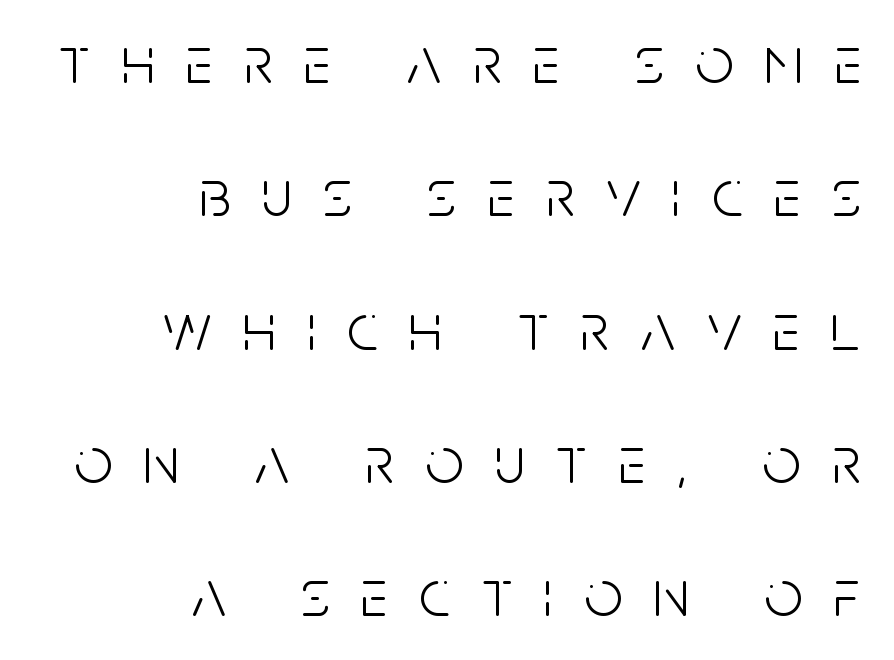
Nobody drew a line under any word here. Each letter's strokes conclude bluntly, with no projecting serifs. Looks like regular typesetting: each glyph gets only the width it needs. Layout note: lines flush right. Regarding leading, the lines here are spaced well apart. Is there any slant? The stems are plumb.
